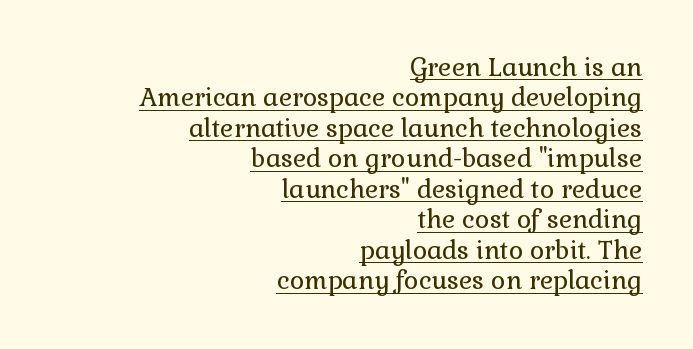
{"italic": "no", "bold": "no", "underline": "yes", "align": "right", "line_spacing_ratio": 1.22, "letter_spacing": "normal", "letter_spacing_em": 0.0, "glyph_px": 25}
